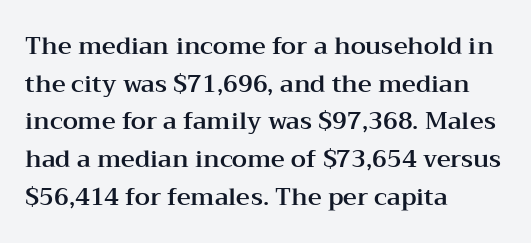
{"italic": "no", "underline": "no", "align": "left", "line_spacing": "normal", "line_spacing_ratio": 1.57, "letter_spacing": "normal", "letter_spacing_em": 0.0, "glyph_px": 24}
